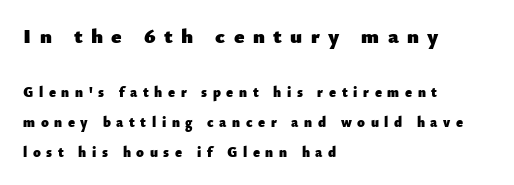
Notice how the stems are strictly vertical — no italics here. In this sample the first text group is rendered at the bigger scale. Strokes here are thick enough to call this a true bold. Leading: increased. Short note: letters widely spaced.
